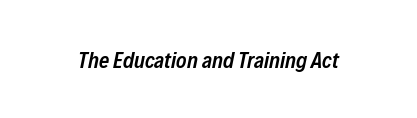
Honestly, there is no underline to notice here at all. The glyphs look as if they've been sheared to an angle. Students, this is semibold: more ink than regular, less than bold. The horizontal fit of the characters is conventional and even.
